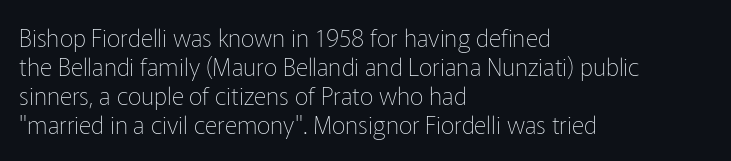
The strokes carry an ordinary text weight at most. Default kerning and tracking; the words read as compact shapes. The gap between lines stays unmarked. Does the lettering tilt? It doesn't — this is upright.
